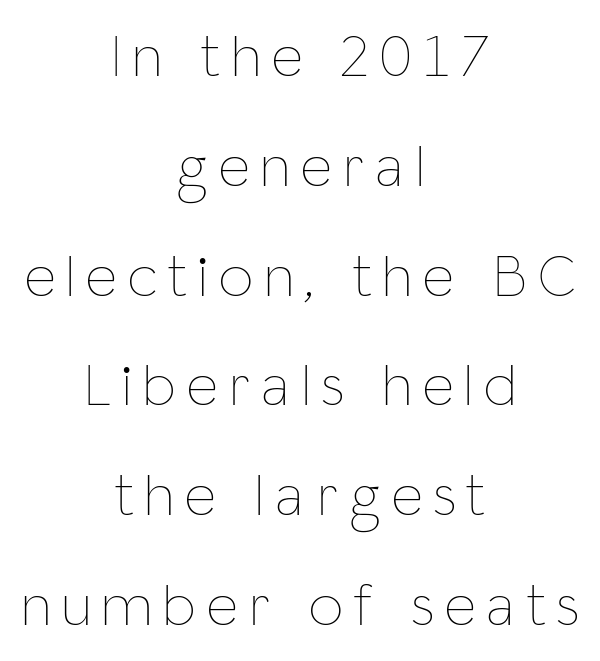
Note the varied advance widths — an 'i' is clearly narrower than an 'm'. Where is the straight margin? There isn't one; the lines are centered. Counters stay open thanks to moderate or lighter strokes. Does the lettering tilt? It doesn't — this is upright.
